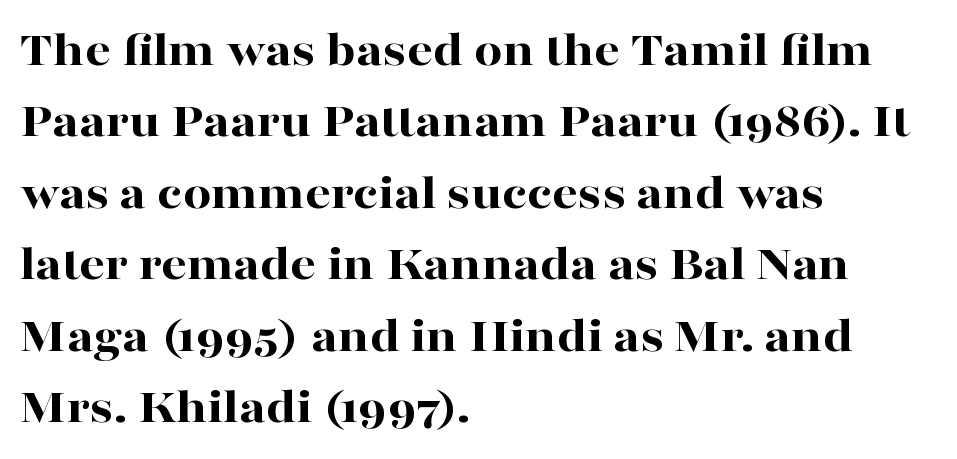
{"serif": "yes", "italic": "no", "bold": "yes", "weight": "bold", "width": "wide", "stroke_contrast": "high", "x_height": "medium", "monospaced": "no", "underline": "no", "align": "left", "line_spacing": "normal", "line_spacing_ratio": 1.43, "letter_spacing": "normal", "letter_spacing_em": 0.0, "glyph_px": 50}
